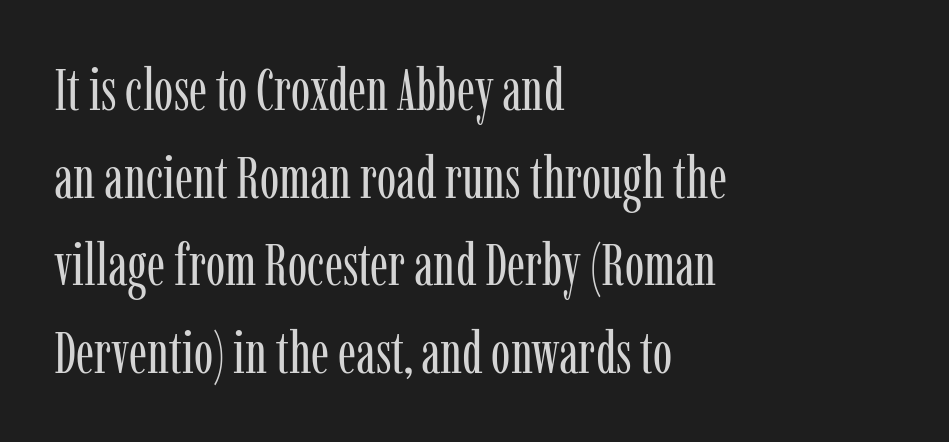
Every character sits straight up, as roman type does. Weight: not bold — regular or lighter. The lines in this sample share a left origin and differ only in where they stop. What's the leading like? Ordinary, nothing unusual.
